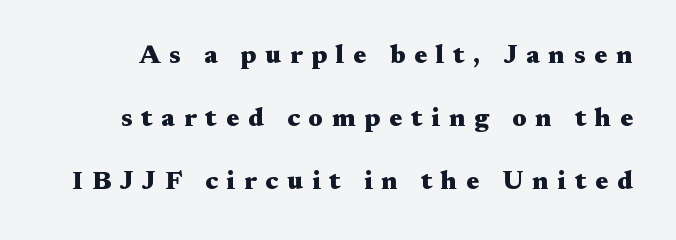
Q: Is the text bold? A: Yes.
Q: Is the text italic (slanted)? A: No, it is upright.
Q: Is the text underlined? A: No.
Q: Is the spacing between letters normal or unusually wide? A: Unusually wide.
Q: Is the spacing between lines tight, normal or loose? A: Loose.
